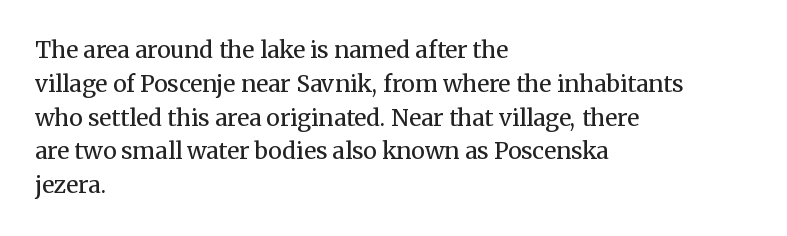
Q: Is the text bold? A: No.
Q: Is the text italic (slanted)? A: No, it is upright.
Q: Is the text underlined? A: No.
Q: How is the paragraph aligned? A: Left-aligned.
Q: Is the spacing between letters normal or unusually wide? A: Normal.
Q: Is the spacing between lines tight, normal or loose? A: Normal.
